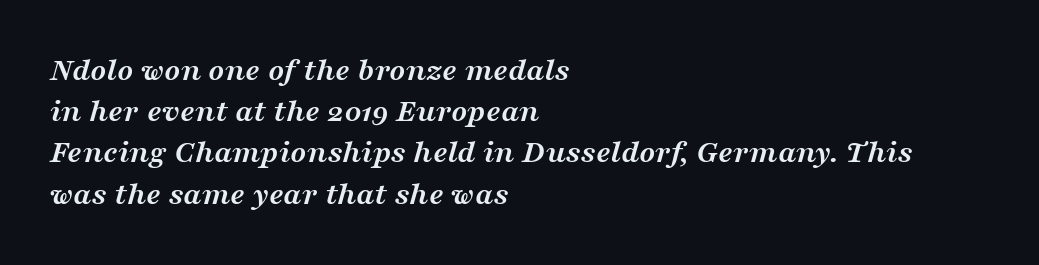
Q: Is the text bold? A: Yes.
Q: Is the text italic (slanted)? A: Yes, it leans right by about 16 degrees.
Q: Is the typeface a serif or a sans-serif typeface? A: Serif.
Q: Is the text underlined? A: No.
Q: How is the paragraph aligned? A: Left-aligned.
Q: Is the spacing between letters normal or unusually wide? A: Normal.
Q: Is the spacing between lines tight, normal or loose? A: Normal.
Q: Width (condensed, normal, or wide)? A: Wide.
Q: Stroke contrast? A: Medium.
Q: x-height? A: Medium.
Q: Monospaced? A: No.
